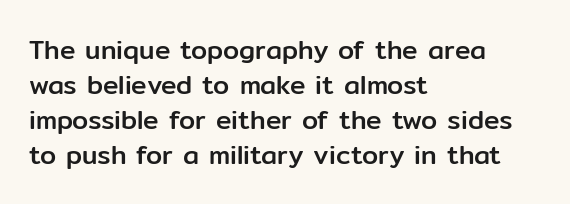
The letters stand straight up with perfectly vertical stems. Anything drawn beneath the words? Only blank space. Vertical spacing — default. Short note: letters normally spaced. Leftover space on each line is placed entirely after the last word.
